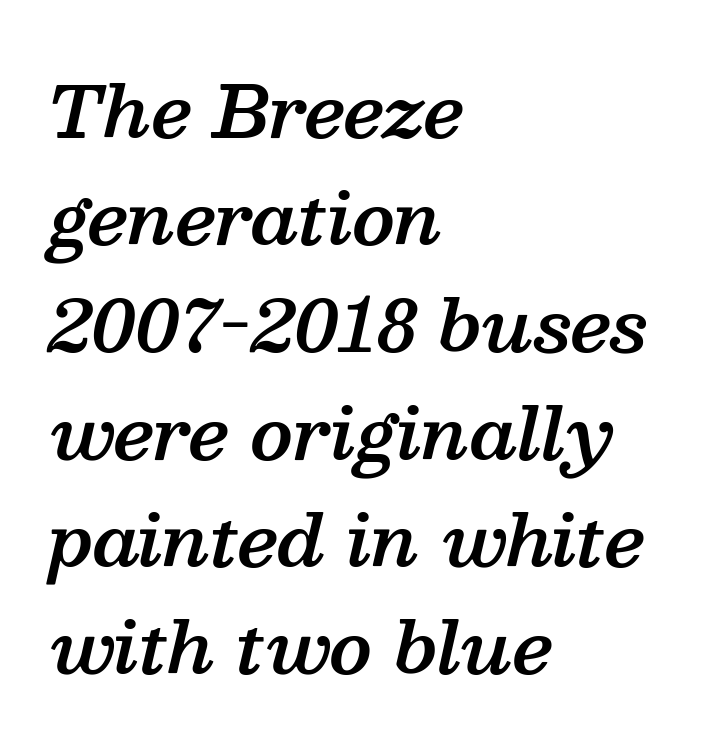
If you drew a ruler down the left edge, every line would touch it. Nobody drew a line under any word here. The passage shown is typeset with a serif family. The font is running at a semibold setting, under full bold. Do the characters align in a grid? No, the font is proportional.
